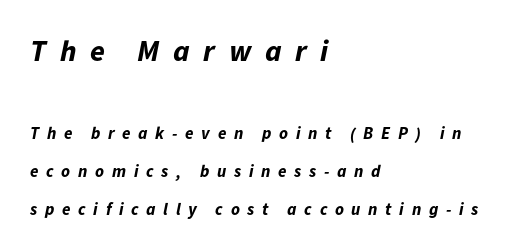
The image shows 30 px bold type, italic (leaning right); set left-aligned, loose line spacing (2.23x), unusually wide letter spacing (+0.45 em), not underlined; the first (top) block is 1.76x larger; low stroke contrast and a medium x-height.
